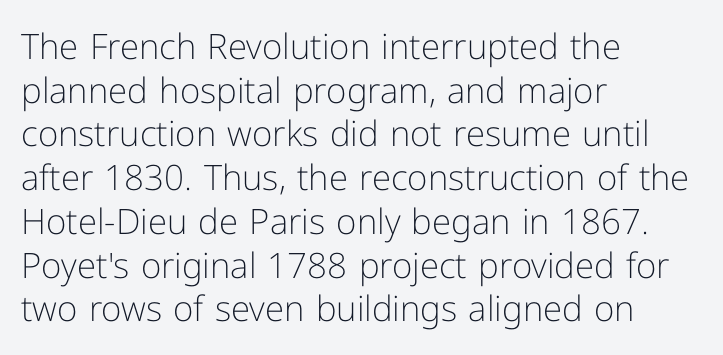
{"serif": "no", "italic": "no", "bold": "no", "weight": "light", "width": "normal", "stroke_contrast": "low", "x_height": "medium", "monospaced": "no", "underline": "no", "align": "left", "line_spacing": "normal", "line_spacing_ratio": 1.25, "letter_spacing": "normal", "letter_spacing_em": 0.0, "glyph_px": 35}
